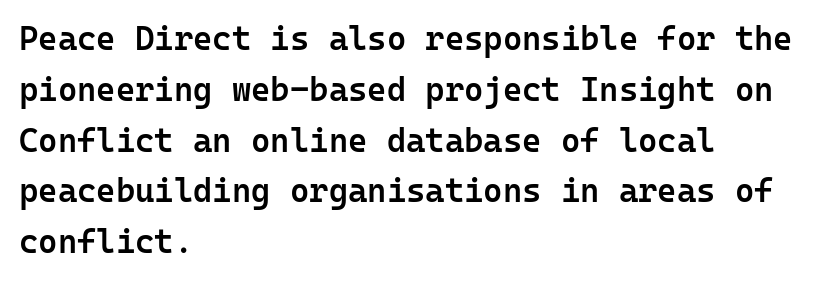
Summary of weight: moderately heavy, a semibold. Monospaced: the letters line up in strict vertical columns. The specimen reads as upright at a glance. Quick note: underline off. Tracking value appears to be zero — textbook default spacing. The vertical gap from one line to the next is medium.
